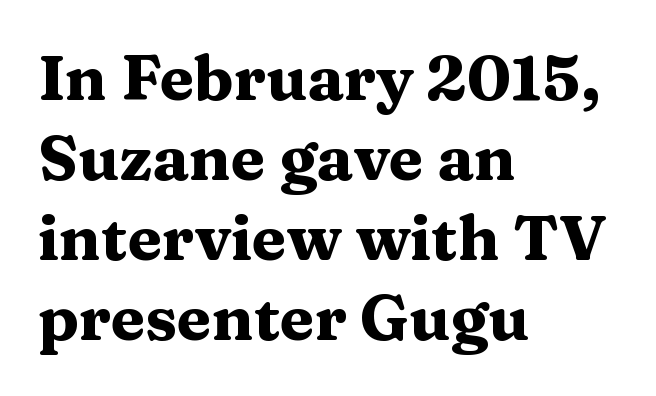
{"serif": "yes", "italic": "no", "bold": "yes", "weight": "heavy", "width": "wide", "stroke_contrast": "medium", "x_height": "medium", "monospaced": "no", "underline": "no", "align": "left", "line_spacing": "normal", "line_spacing_ratio": 1.27, "letter_spacing": "normal", "letter_spacing_em": 0.0, "glyph_px": 63}
